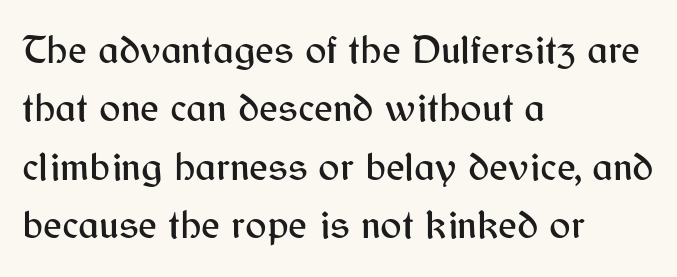
The image shows 40 px sans-serif type, upright; set left-aligned, normal line spacing (1.46x), normal letter spacing, not underlined; medium stroke contrast and a medium x-height.
